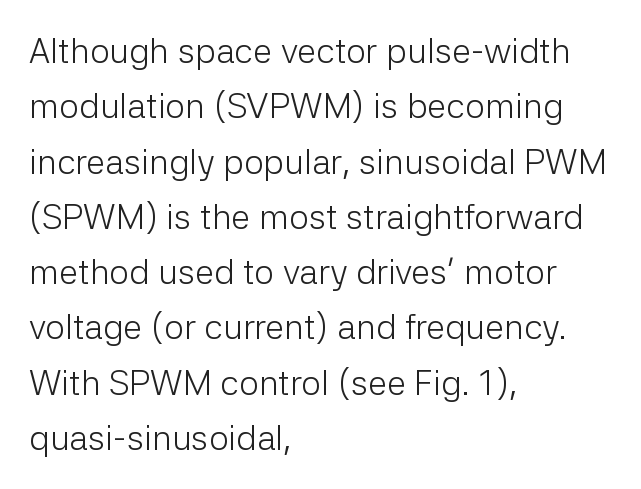
Q: Is the text bold? A: No.
Q: Is the text italic (slanted)? A: No, it is upright.
Q: Is the typeface a serif or a sans-serif typeface? A: Sans-serif.
Q: Is the text underlined? A: No.
Q: How is the paragraph aligned? A: Left-aligned.
Q: Is the spacing between letters normal or unusually wide? A: Normal.
Q: Is the spacing between lines tight, normal or loose? A: Normal.
Q: Width (condensed, normal, or wide)? A: Normal.
Q: Stroke contrast? A: Low.
Q: x-height? A: Medium.
Q: Monospaced? A: No.
